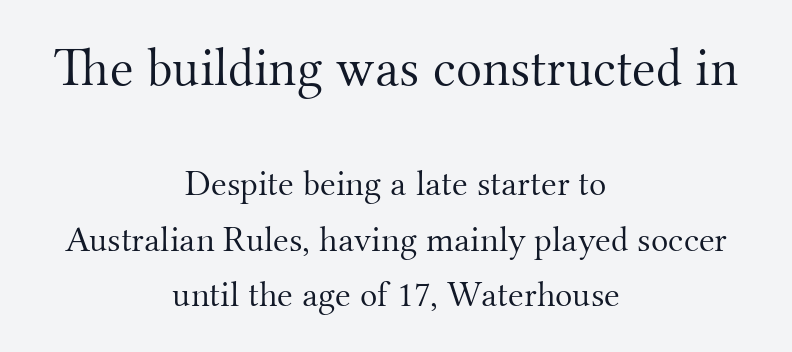
Q: Is the text bold? A: No.
Q: Is the text italic (slanted)? A: No, it is upright.
Q: Is the typeface a serif or a sans-serif typeface? A: Serif.
Q: Is the text underlined? A: No.
Q: How is the paragraph aligned? A: Centered.
Q: Is the spacing between letters normal or unusually wide? A: Normal.
Q: Is the spacing between lines tight, normal or loose? A: Normal.
Q: Which block of text is set in a larger size, the first (top) or the second (bottom)? A: The first (top) one.
Q: Width (condensed, normal, or wide)? A: Normal.
Q: Stroke contrast? A: Medium.
Q: x-height? A: Small.
Q: Monospaced? A: No.
